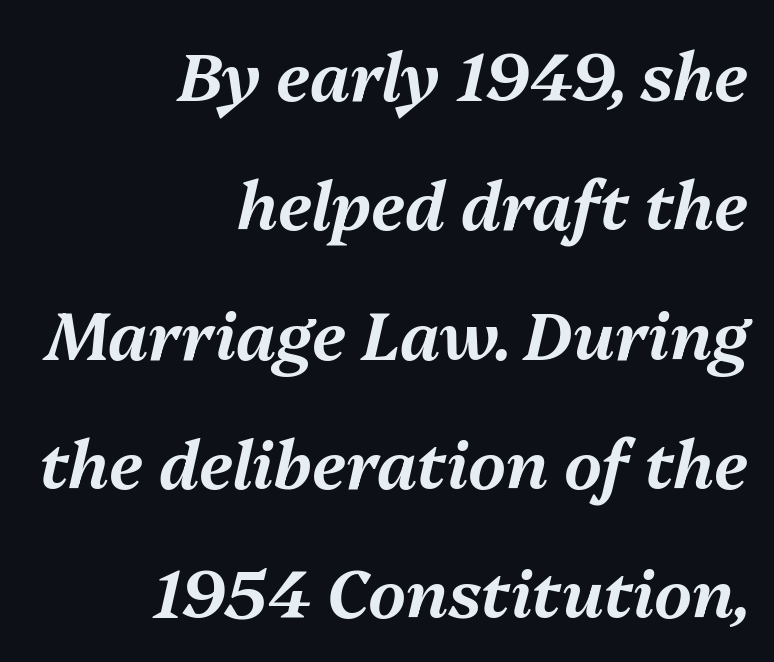
Caption: multi-line text, flush right, ragged left. Underline: absent. The leading is generous, giving the passage an open texture. Does extra space separate the letters? No, they use regular spacing.
